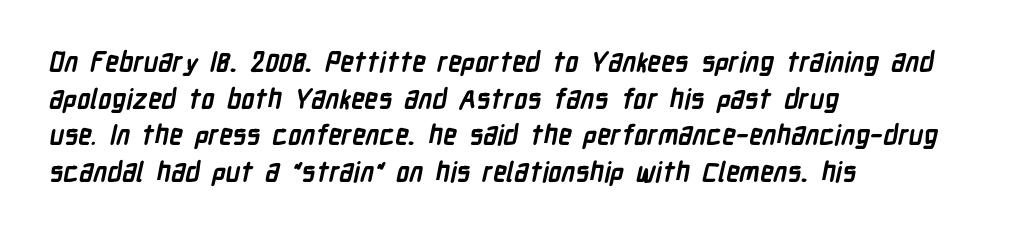
{"bold": "yes", "underline": "no", "align": "left", "line_spacing": "normal", "line_spacing_ratio": 1.36, "letter_spacing": "normal", "letter_spacing_em": 0.0, "glyph_px": 27}
